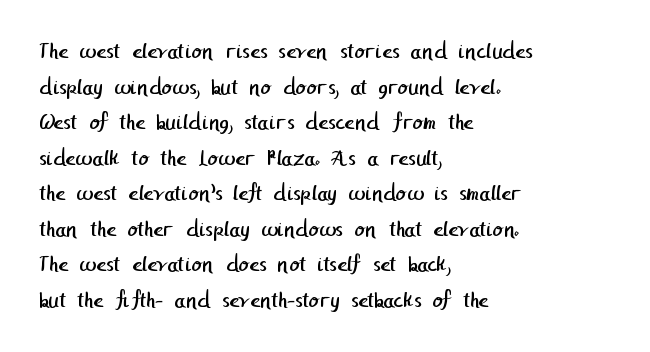
The image shows 24 px text type; set left-aligned, normal line spacing (1.48x), normal letter spacing, not underlined.
